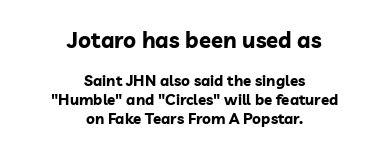
Q: Is the text bold? A: Yes.
Q: Is the text italic (slanted)? A: No, it is upright.
Q: Is the text underlined? A: No.
Q: How is the paragraph aligned? A: Centered.
Q: Is the spacing between letters normal or unusually wide? A: Normal.
Q: Is the spacing between lines tight, normal or loose? A: Normal.
Q: Which block of text is set in a larger size, the first (top) or the second (bottom)? A: The first (top) one.
